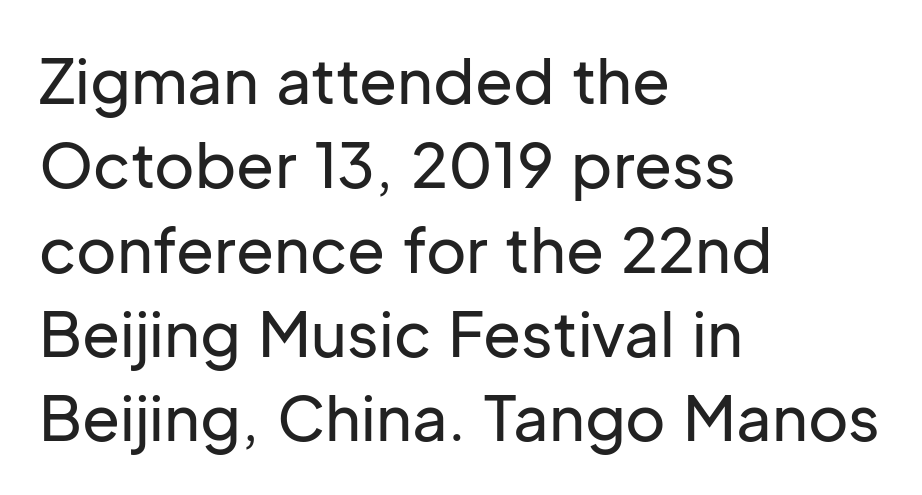
The image shows 62 px sans-serif type, upright; set left-aligned, normal line spacing (1.36x), normal letter spacing, not underlined; low stroke contrast and a medium x-height.
